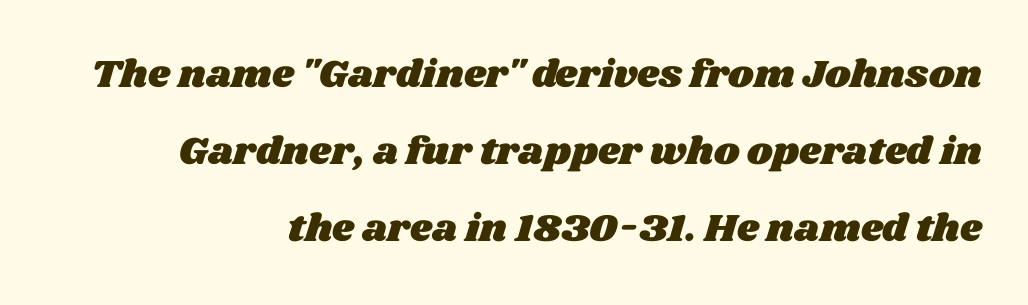
The image shows 39 px wide type; set right-aligned, loose line spacing (1.98x), normal letter spacing, not underlined; medium stroke contrast and a large x-height.
